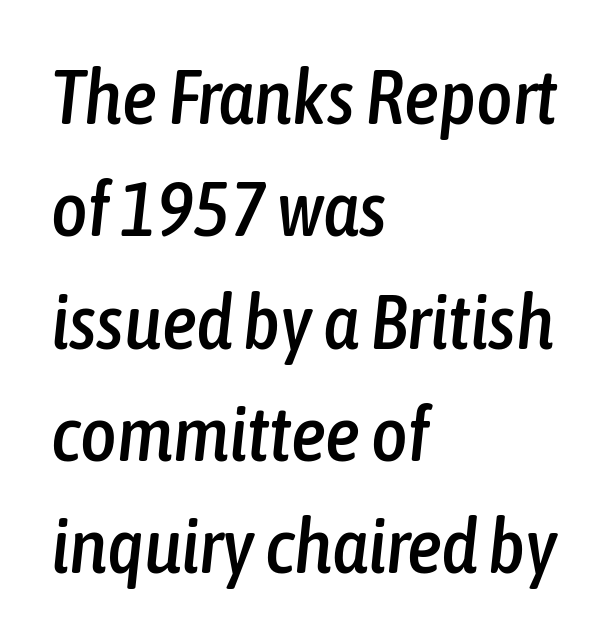
{"italic": "yes", "lean": "right", "slant_degrees": 6, "width": "condensed", "stroke_contrast": "low", "x_height": "medium", "monospaced": "no", "underline": "no", "align": "left", "line_spacing": "normal", "line_spacing_ratio": 1.44, "letter_spacing": "normal", "letter_spacing_em": 0.0, "glyph_px": 78}
